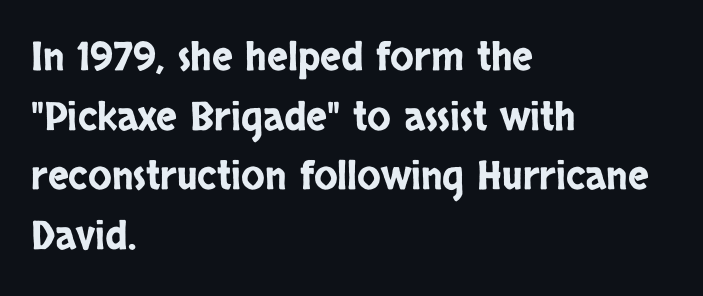
The image shows 39 px condensed sans-serif type, upright; set left-aligned, normal line spacing (1.53x), normal letter spacing, not underlined; low stroke contrast and a large x-height.
